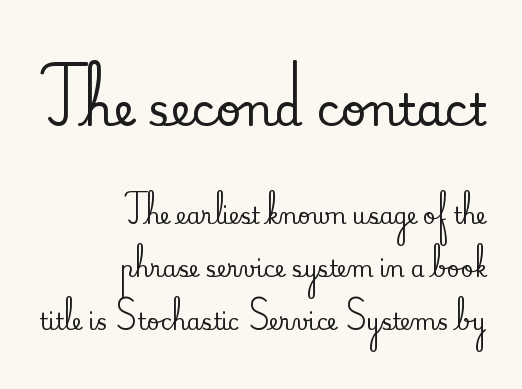
A bare baseline throughout the passage. The designer dialed line spacing up above the default. Look at the bottom of the vertical strokes: they flare into serifs here. The face used here is proportionally spaced, like ordinary book or web type. In terms of posture, this sample is upright.
